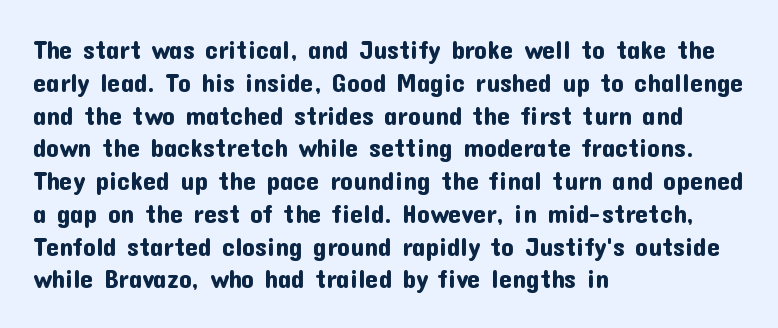
The image shows 26 px text type, upright; set left-aligned, normal line spacing (1.26x), normal letter spacing, not underlined.
